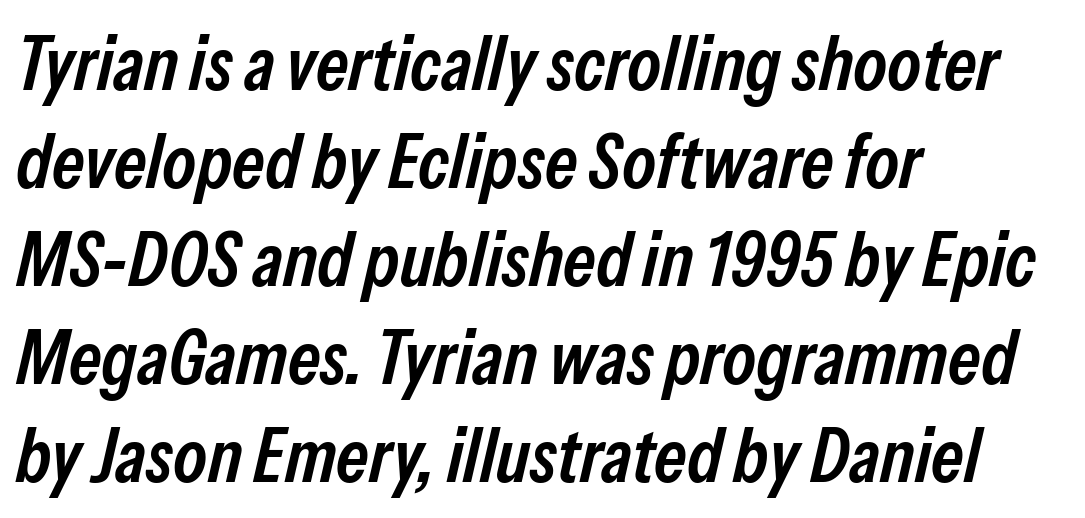
Every character sits at an angle, as italics do. Spacing verdict: proportional, widths tailored to each character. Strokes here are thickened, but only to semibold level. This sample uses plain, unmodified letter spacing.
